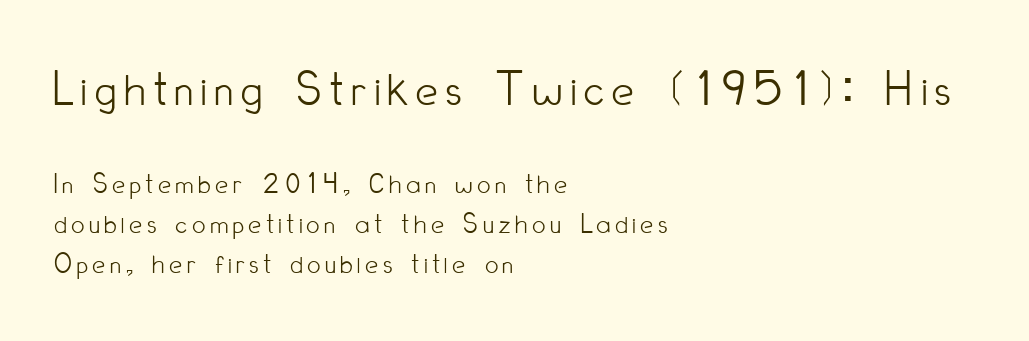
Every row of glyphs begins at an identical x-position on the left. Type size steps down from the first block to the second. The space directly below the letters is spotless. Letters have the restrained weight of plain body copy at most.
